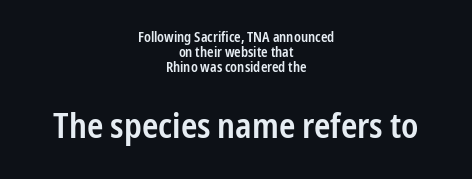
In this sample the second text group is rendered at the bigger scale. Spacing verdict: proportional, widths tailored to each character. Glance below the letters and you will spot only blank space. The typesetting leans somewhat heavy: a semibold. Notice how the passage keeps no hard edge, just a central spine. The block of text is dense from top to bottom, with scant space between rows.
